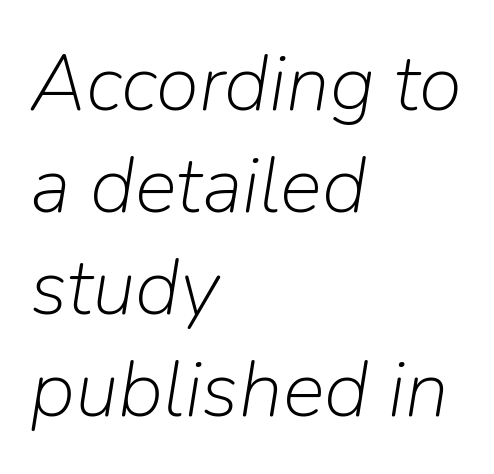
The image shows 79 px light type, italic (leaning right); set left-aligned, normal line spacing (1.29x), normal letter spacing, not underlined; low stroke contrast and a medium x-height.
